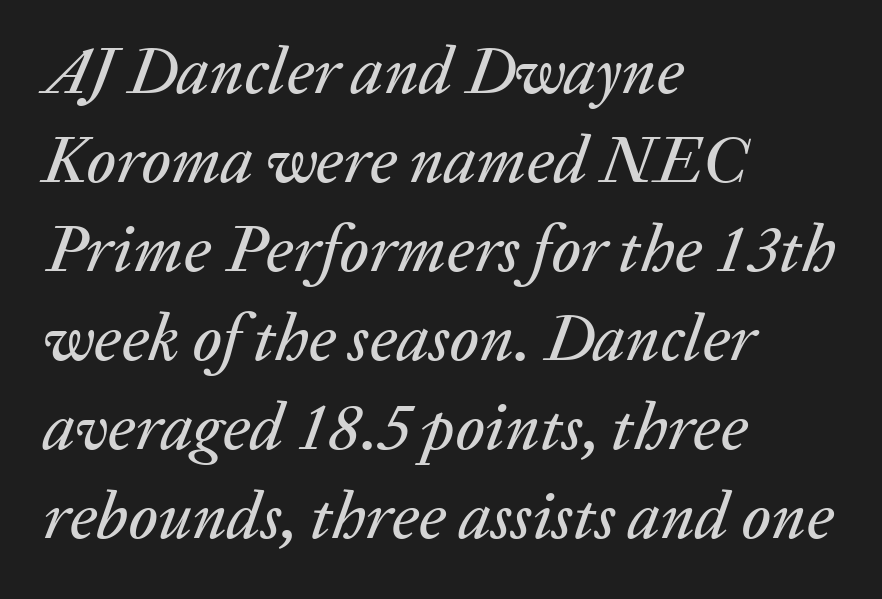
Q: Is the text italic (slanted)? A: Yes, it leans right by about 20 degrees.
Q: Is the text underlined? A: No.
Q: How is the paragraph aligned? A: Left-aligned.
Q: Is the spacing between letters normal or unusually wide? A: Normal.
Q: Is the spacing between lines tight, normal or loose? A: Normal.
Q: Width (condensed, normal, or wide)? A: Normal.
Q: Stroke contrast? A: Low.
Q: x-height? A: Medium.
Q: Monospaced? A: No.
